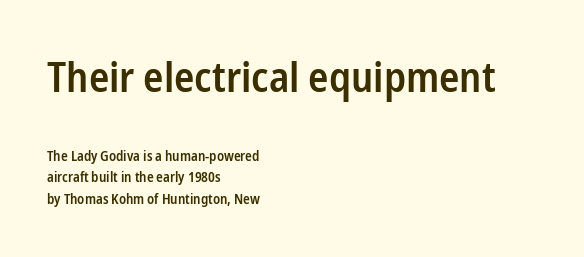
Q: Is the text bold? A: Semi-bold.
Q: Is the text italic (slanted)? A: No, it is upright.
Q: Is the typeface a serif or a sans-serif typeface? A: Sans-serif.
Q: Is the text underlined? A: No.
Q: How is the paragraph aligned? A: Left-aligned.
Q: Is the spacing between letters normal or unusually wide? A: Normal.
Q: Is the spacing between lines tight, normal or loose? A: Normal.
Q: Which block of text is set in a larger size, the first (top) or the second (bottom)? A: The first (top) one.
Q: Width (condensed, normal, or wide)? A: Condensed.
Q: Stroke contrast? A: Low.
Q: x-height? A: Medium.
Q: Monospaced? A: No.
